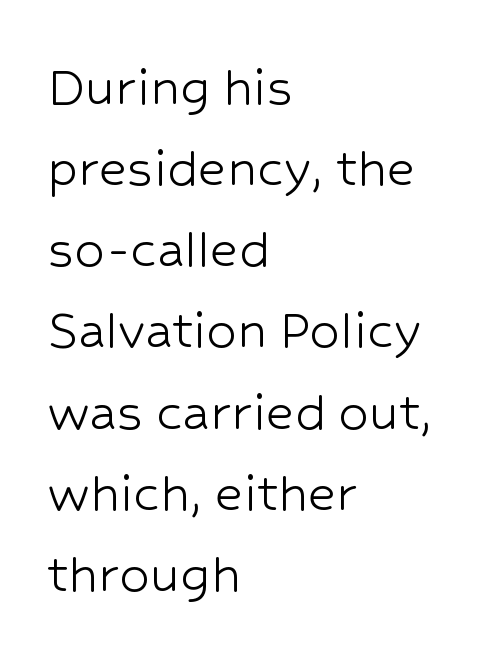
{"serif": "no", "italic": "no", "bold": "no", "weight": "light", "width": "normal", "stroke_contrast": "low", "x_height": "medium", "monospaced": "no", "underline": "no", "align": "left", "line_spacing": "normal", "line_spacing_ratio": 1.33, "letter_spacing": "normal", "letter_spacing_em": 0.0, "glyph_px": 61}
